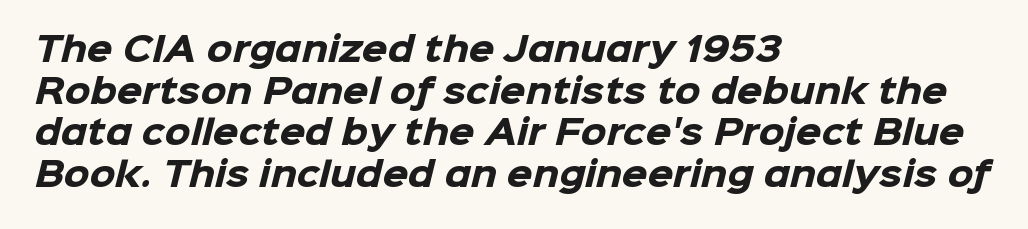
This sample uses a sans-serif face. Do the characters align in a grid? No, the font is proportional. The zone under the glyphs is completely vacant. A normal amount of white space separates one row of letters from the next. You could call the tracking neutral — neither tight nor loose. The ragged edge is on the right, which tells us the setting is flush left.
